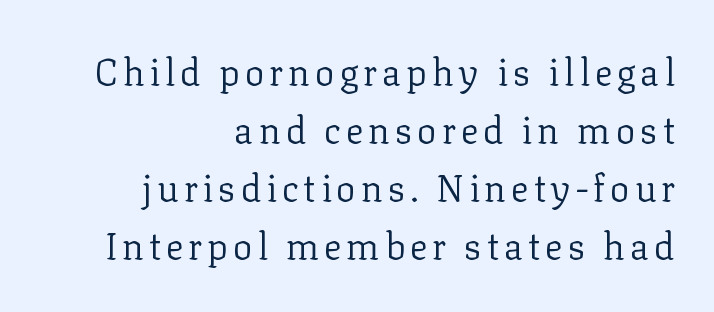
Upright lettering throughout. Clear beneath every line of the passage. The lines are quadded right. The passage shown is typed in a proportional face where columns would drift. Serifs: yes, visible at the terminals of the letterforms. Does the leading feel generous? No, just average.
